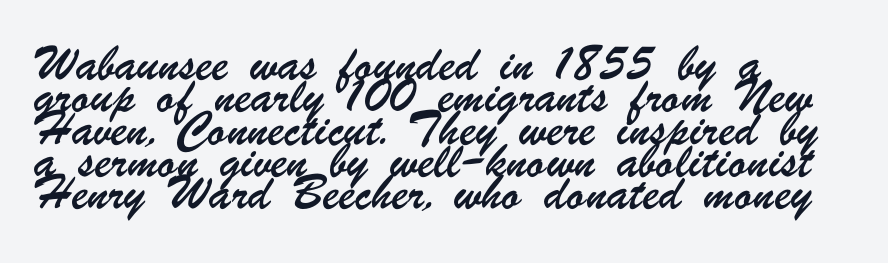
Q: Is the text underlined? A: No.
Q: How is the paragraph aligned? A: Left-aligned.
Q: Is the spacing between letters normal or unusually wide? A: Normal.
Q: Is the spacing between lines tight, normal or loose? A: Normal.
